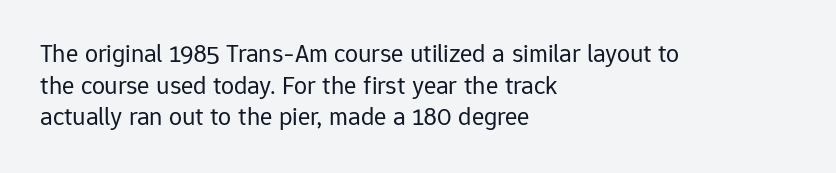
Nope, not italic — everything's standing straight. The font is comparable to plain body text, perhaps lighter. Inter-character spacing is left at the font's built-in metrics. The zone under the glyphs is completely vacant. These lines are set flush left with a ragged right edge.
